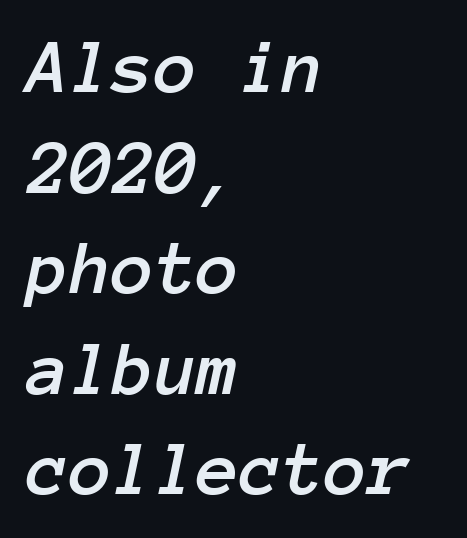
The image shows 78 px text type, italic (leaning right), monospaced; set left-aligned, normal line spacing (1.29x), normal letter spacing, not underlined; low stroke contrast and a medium x-height.
